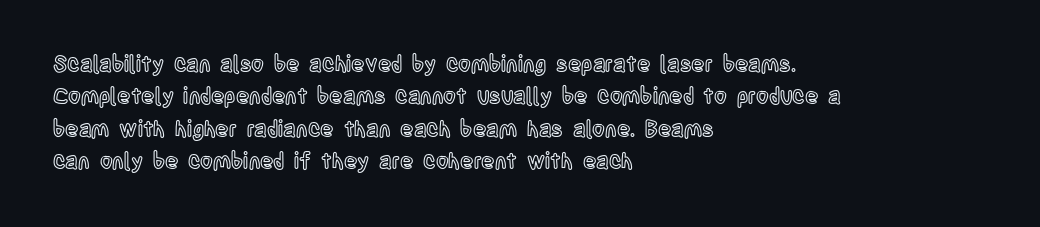
The image shows 22 px text type, upright; set left-aligned, normal line spacing (1.47x), normal letter spacing, not underlined.
